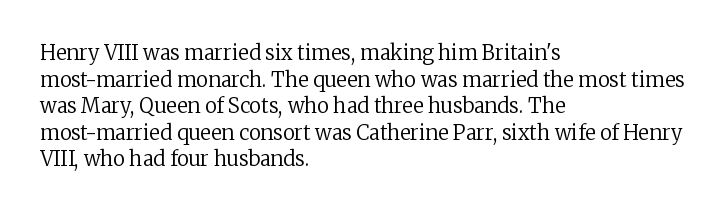
Q: Is the text bold? A: No.
Q: Is the text italic (slanted)? A: No, it is upright.
Q: Is the text underlined? A: No.
Q: How is the paragraph aligned? A: Left-aligned.
Q: Is the spacing between letters normal or unusually wide? A: Normal.
Q: Is the spacing between lines tight, normal or loose? A: Normal.
